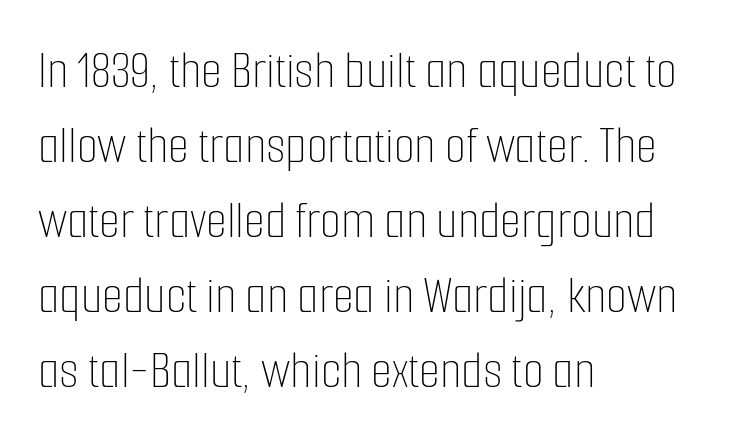
Q: Is the text bold? A: No.
Q: Is the text italic (slanted)? A: No, it is upright.
Q: Is the text underlined? A: No.
Q: How is the paragraph aligned? A: Left-aligned.
Q: Is the spacing between letters normal or unusually wide? A: Normal.
Q: Is the spacing between lines tight, normal or loose? A: Normal.
Q: Width (condensed, normal, or wide)? A: Condensed.
Q: Stroke contrast? A: Low.
Q: x-height? A: Medium.
Q: Monospaced? A: No.
